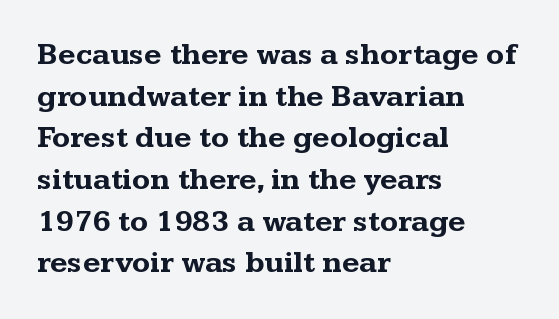
{"serif": "yes", "italic": "no", "bold": "yes", "weight": "bold", "width": "wide", "stroke_contrast": "medium", "x_height": "medium", "monospaced": "no", "underline": "no", "align": "left", "line_spacing": "normal", "line_spacing_ratio": 1.39, "letter_spacing": "normal", "letter_spacing_em": 0.0, "glyph_px": 30}
